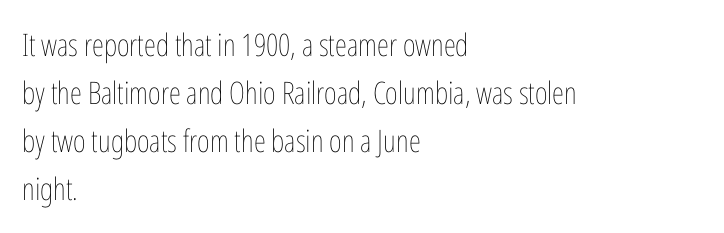
{"italic": "no", "bold": "no", "weight": "thin", "width": "condensed", "stroke_contrast": "low", "x_height": "medium", "monospaced": "no", "underline": "no", "align": "left", "line_spacing": "normal", "line_spacing_ratio": 1.55, "letter_spacing": "normal", "letter_spacing_em": 0.0, "glyph_px": 31}
